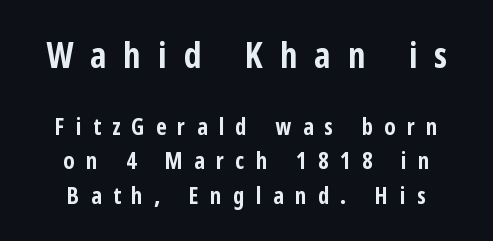
The image shows 35 px bold, condensed sans-serif type, upright; set centered, normal line spacing (1.49x), unusually wide letter spacing (+0.49 em), not underlined; the first (top) block is 1.52x larger; low stroke contrast and a medium x-height.
